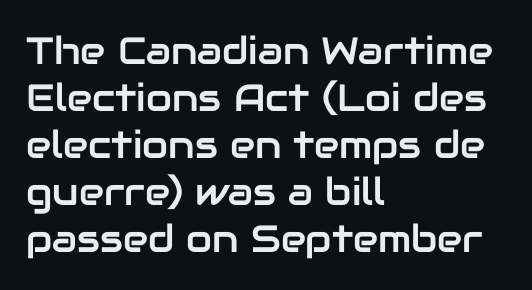
The image shows 38 px sans-serif type, upright; set left-aligned, line spacing 1.24x, normal letter spacing, not underlined; low stroke contrast and a medium x-height.
